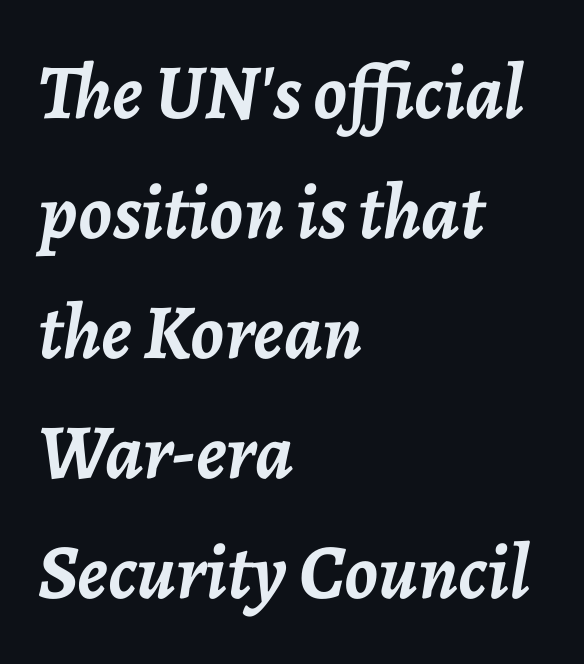
The image shows 78 px semibold type, italic (leaning right); set left-aligned, normal line spacing (1.54x), normal letter spacing, not underlined; low stroke contrast and a medium x-height.
